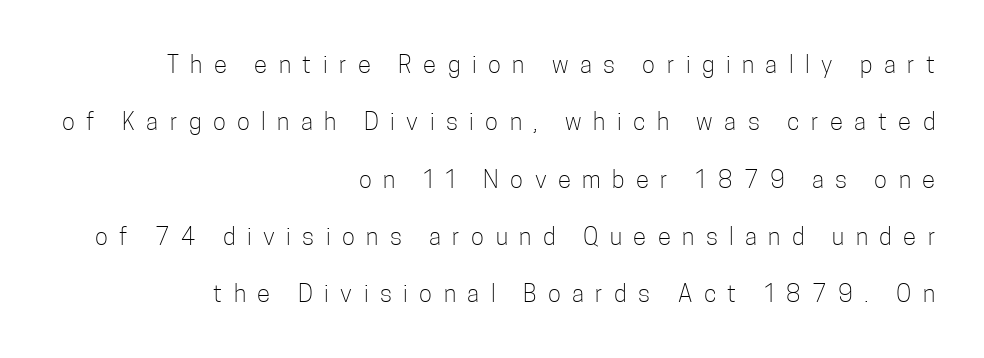
{"italic": "no", "bold": "no", "underline": "no", "align": "right", "line_spacing": "loose", "line_spacing_ratio": 2.39, "letter_spacing": "wide", "letter_spacing_em": 0.48, "glyph_px": 24}
